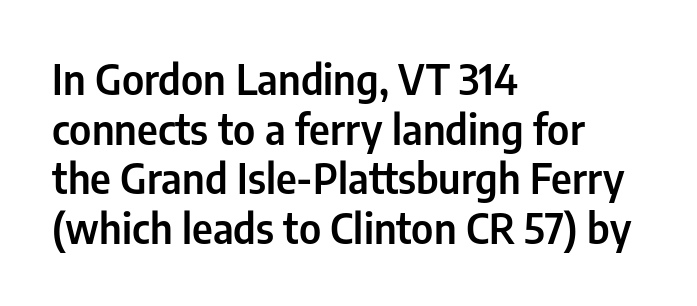
{"serif": "no", "italic": "no", "width": "condensed", "stroke_contrast": "low", "x_height": "medium", "monospaced": "no", "underline": "no", "align": "left", "line_spacing_ratio": 1.21, "letter_spacing": "normal", "letter_spacing_em": 0.0, "glyph_px": 41}
